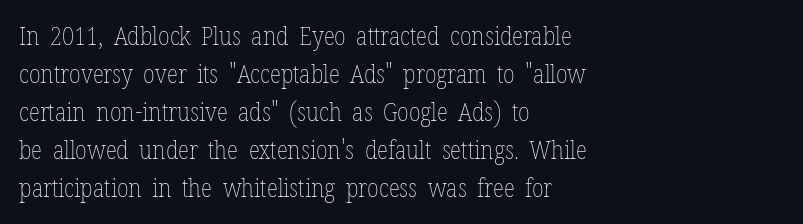
Q: Is the text bold? A: No.
Q: Is the text italic (slanted)? A: No, it is upright.
Q: Is the text underlined? A: No.
Q: How is the paragraph aligned? A: Left-aligned.
Q: Is the spacing between letters normal or unusually wide? A: Normal.
Q: Is the spacing between lines tight, normal or loose? A: Normal.
